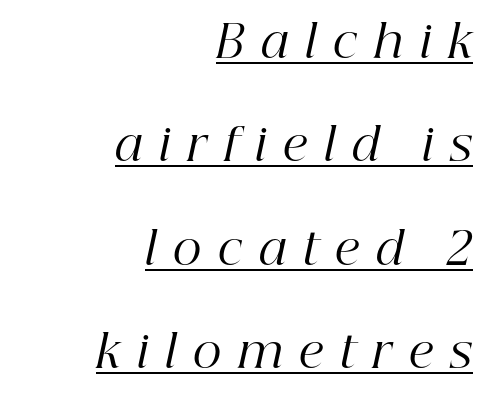
Loosely led — the rows are spread out. These lines stack with their right ends in a neat column. The passage shown is typed in a proportional face where columns would drift. Slanted lettering throughout. Underlining? Definitely there. Think standard paragraph weight, or any step lighter than that.
